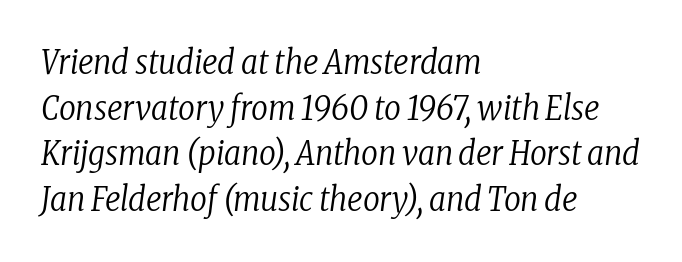
The image shows 33 px regular-weight, condensed serif type, italic (leaning right); set left-aligned, normal line spacing (1.38x), normal letter spacing, not underlined; low stroke contrast and a medium x-height.
